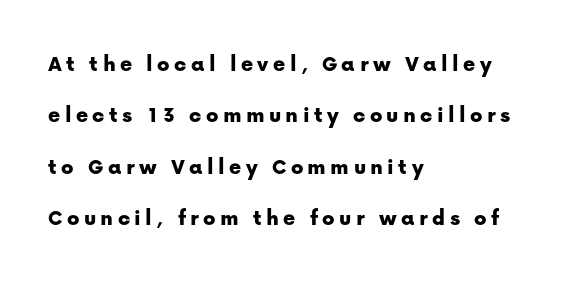
Ordinary non-slanted type is in use. Each line starts at the same left margin while the right side varies. The string is rendered with underlining switched off. Is there much room between lines? Yes — plenty of vertical air separates them.
